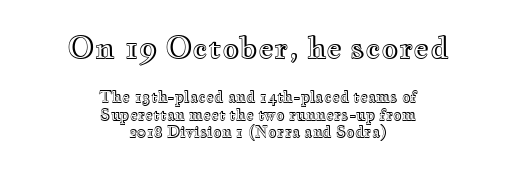
{"italic": "no", "width": "wide", "x_height": "small", "monospaced": "no", "underline": "no", "align": "center", "line_spacing_ratio": 1.17, "letter_spacing": "normal", "letter_spacing_em": 0.0, "larger_block": "first", "size_ratio": 2.0, "glyph_px": 30}
